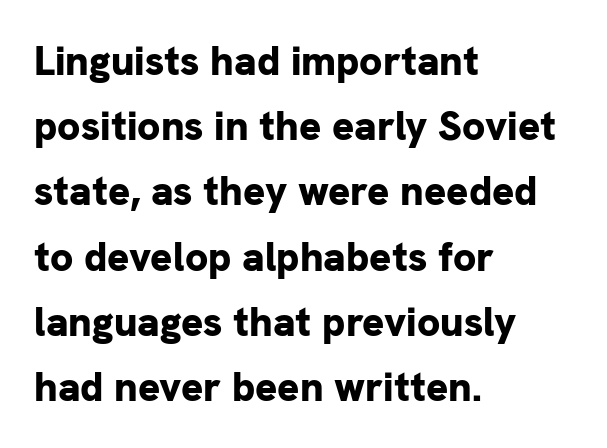
Q: Is the text bold? A: Yes.
Q: Is the text italic (slanted)? A: No, it is upright.
Q: Is the typeface a serif or a sans-serif typeface? A: Sans-serif.
Q: Is the text underlined? A: No.
Q: How is the paragraph aligned? A: Left-aligned.
Q: Is the spacing between letters normal or unusually wide? A: Normal.
Q: Is the spacing between lines tight, normal or loose? A: Normal.
Q: Width (condensed, normal, or wide)? A: Normal.
Q: Stroke contrast? A: Low.
Q: x-height? A: Medium.
Q: Monospaced? A: No.
